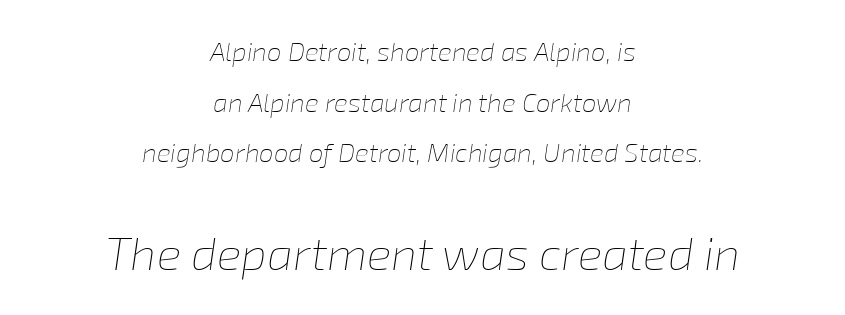
The image shows 46 px thin type, italic (leaning right); set centered, loose line spacing (1.95x), normal letter spacing, not underlined; the second (bottom) block is 1.77x larger; low stroke contrast and a medium x-height.
